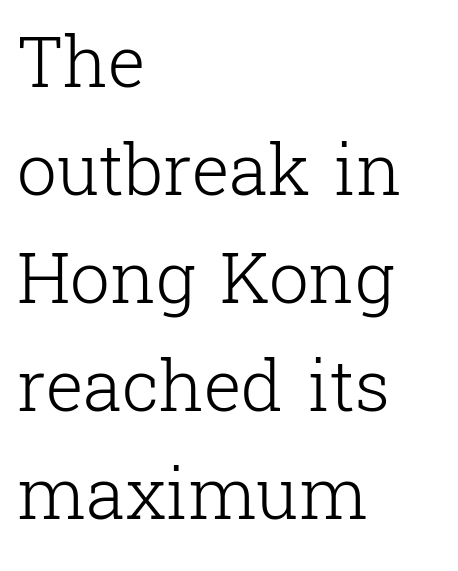
{"serif": "yes", "italic": "no", "bold": "no", "weight": "light", "width": "normal", "stroke_contrast": "low", "x_height": "medium", "monospaced": "no", "underline": "no", "align": "left", "line_spacing": "normal", "line_spacing_ratio": 1.52, "letter_spacing": "normal", "letter_spacing_em": 0.0, "glyph_px": 71}
